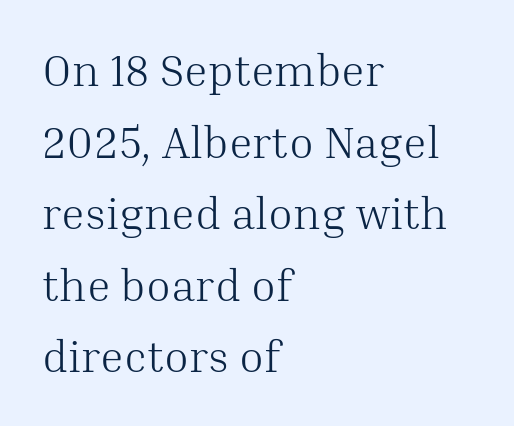
Letters have the restrained weight of plain body copy at most. Only glyphs here, with clear space below each row. Whoever set this chose a conventional vertical rhythm. Every character sits straight up, as roman type does. Regarding serifs, this sample has them. Proportional: the letters do not fall into vertical columns.
